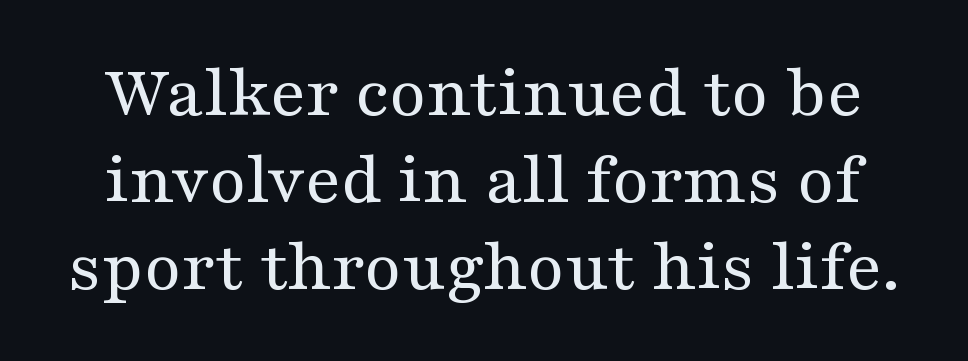
Q: Is the text bold? A: No.
Q: Is the text italic (slanted)? A: No, it is upright.
Q: Is the typeface a serif or a sans-serif typeface? A: Serif.
Q: Is the text underlined? A: No.
Q: Is the spacing between letters normal or unusually wide? A: Normal.
Q: Width (condensed, normal, or wide)? A: Wide.
Q: Stroke contrast? A: Medium.
Q: x-height? A: Medium.
Q: Monospaced? A: No.
